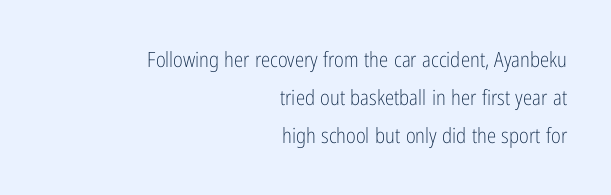
The image shows 21 px text type, upright; set right-aligned, line spacing 1.82x, normal letter spacing, not underlined.
